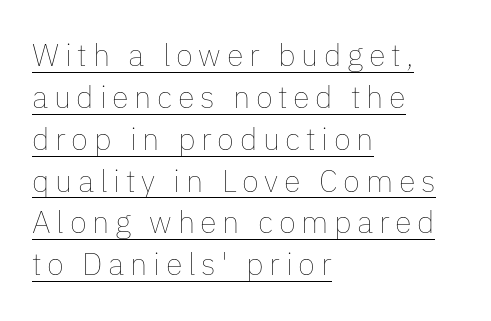
Teacher's note: observe the even left margin — that is flush-left alignment. This sample has the flowing, uneven cadence of proportional lettering. The designer left line spacing at the default. The specimen includes a rule beneath the text block's lines. Weight: in the light-to-regular range.
